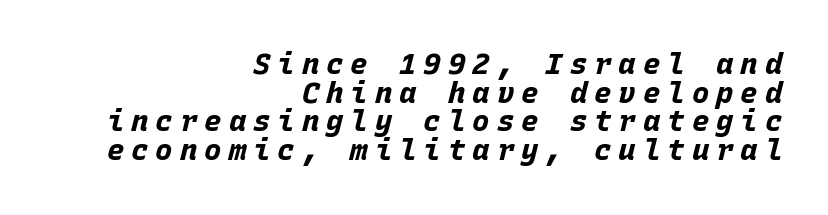
Q: Is the text bold? A: Yes.
Q: Is the text italic (slanted)? A: Yes, it leans right by about 15 degrees.
Q: Is the text underlined? A: No.
Q: How is the paragraph aligned? A: Right-aligned.
Q: Is the spacing between letters normal or unusually wide? A: Unusually wide.
Q: Is the spacing between lines tight, normal or loose? A: Tight.
Q: Width (condensed, normal, or wide)? A: Normal.
Q: Stroke contrast? A: Low.
Q: x-height? A: Large.
Q: Monospaced? A: Yes.
